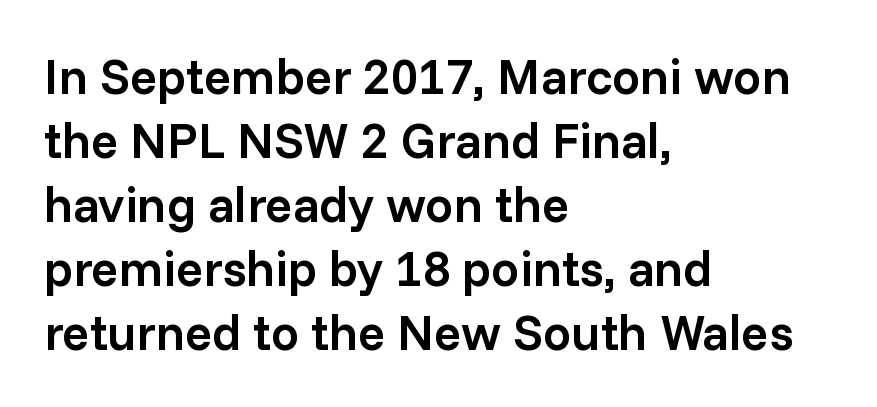
{"serif": "no", "italic": "no", "bold": "semi", "weight": "semibold", "width": "normal", "stroke_contrast": "low", "x_height": "medium", "monospaced": "no", "underline": "no", "align": "left", "line_spacing": "normal", "line_spacing_ratio": 1.28, "letter_spacing": "normal", "letter_spacing_em": 0.0, "glyph_px": 50}
